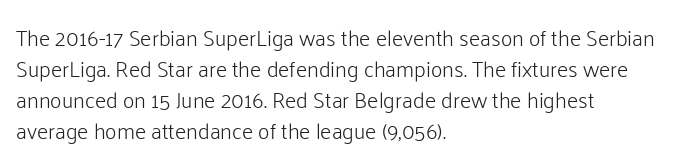
{"italic": "no", "bold": "no", "underline": "no", "align": "left", "line_spacing": "normal", "line_spacing_ratio": 1.41, "letter_spacing": "normal", "letter_spacing_em": 0.0, "glyph_px": 22}
